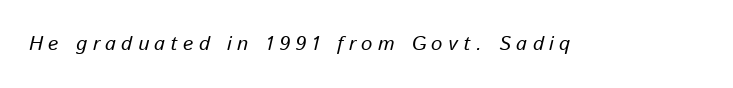
{"italic": "yes", "lean": "right", "slant_degrees": 13, "underline": "no", "letter_spacing": "wide", "letter_spacing_em": 0.27, "glyph_px": 20}
